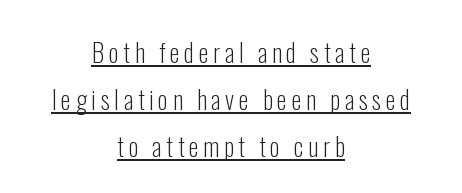
The image shows 25 px text type, upright; set centered, line spacing 1.88x, underlined.
